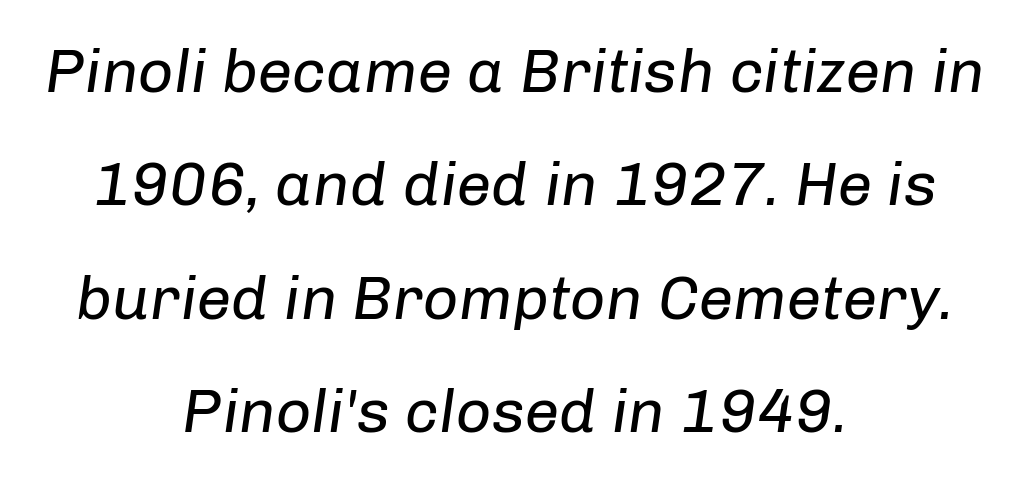
No extra tracking has been applied to these lines. The specimen omits any rule beneath the text block's lines. Which margin do the lines hug? Neither — every line sits in the middle. The font's italic variant was chosen for this text. Stroke mass is kept to a normal reading level or below.
